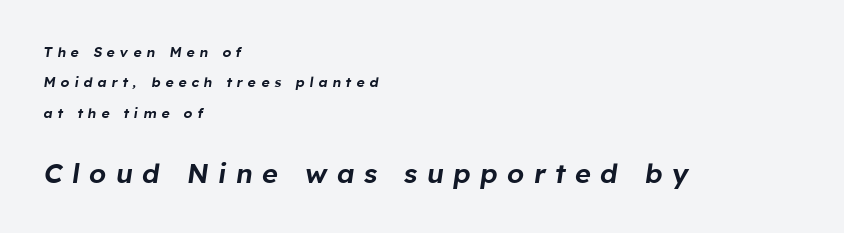
Bigger letters appear in the bottom chunk; the top chunk is reduced. The passage is arranged the way most books set body copy — flush left. Decoration check: the copy has no underline. Vertically, the passage feels expansive, rows floating well apart. The gaps between neighbouring characters are conspicuously large. Slant detected: the letters are inclined.
